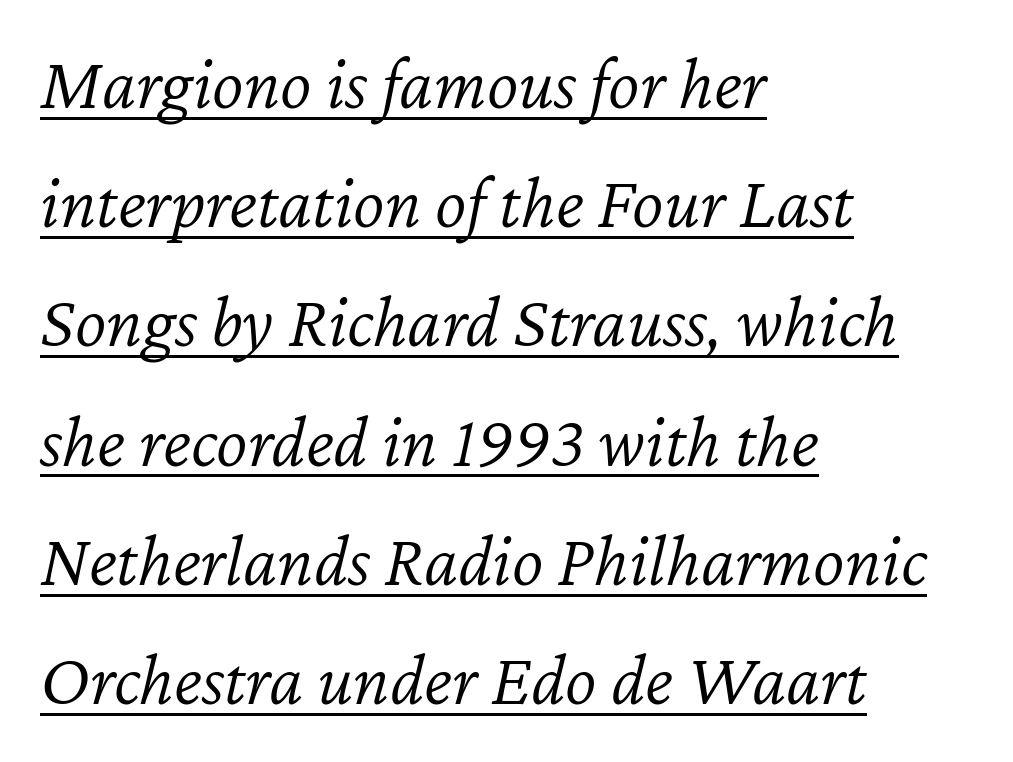
The image shows 75 px light type, italic (leaning right); set left-aligned, normal line spacing (1.59x), normal letter spacing, underlined; low stroke contrast and a medium x-height.
